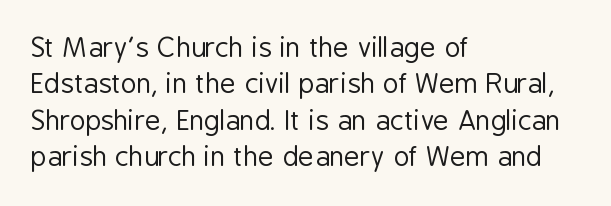
Q: Is the text bold? A: No.
Q: Is the text italic (slanted)? A: No, it is upright.
Q: Is the text underlined? A: No.
Q: How is the paragraph aligned? A: Left-aligned.
Q: Is the spacing between letters normal or unusually wide? A: Normal.
Q: Is the spacing between lines tight, normal or loose? A: Normal.
